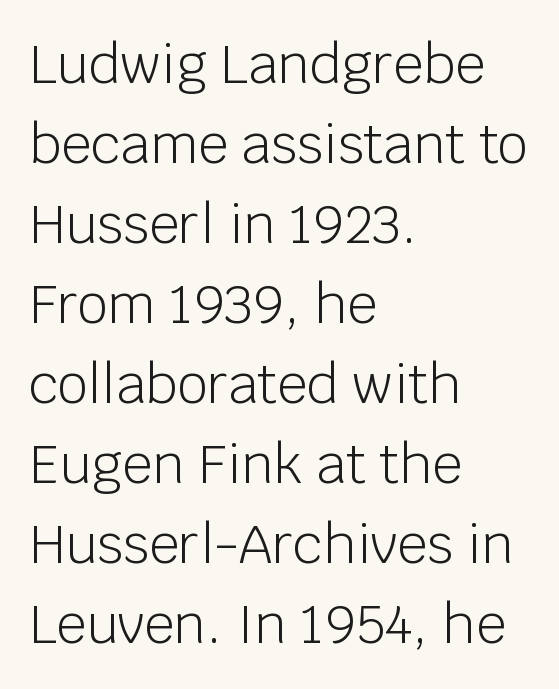
Visually the block forms a straight wall on the left and a jagged coastline on the right. Underlining? Definitely not there. The passage shown stacks its lines at a standard gap. Upright lettering throughout. Stroke thickness stays within the range of a standard reading face or lighter. You could call the tracking neutral — neither tight nor loose.
